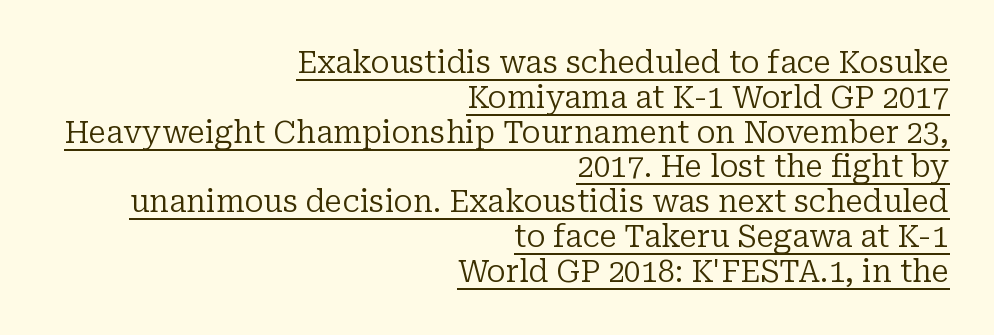
The face used here is rendered with its standard letterfit. The letters advance in unequal steps, a hallmark of proportional type. Is this a heavy cut? Hardly; it is regular or lighter. Notice how the stems are strictly vertical — no italics here. These lines stack with their right ends in a neat column. Underline: present.
